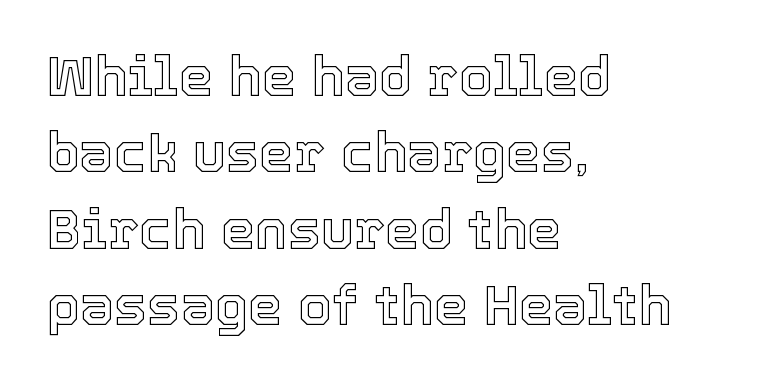
Q: Is the text italic (slanted)? A: No, it is upright.
Q: Is the text underlined? A: No.
Q: How is the paragraph aligned? A: Left-aligned.
Q: Is the spacing between letters normal or unusually wide? A: Normal.
Q: Is the spacing between lines tight, normal or loose? A: Normal.
Q: Width (condensed, normal, or wide)? A: Normal.
Q: x-height? A: Medium.
Q: Monospaced? A: No.
